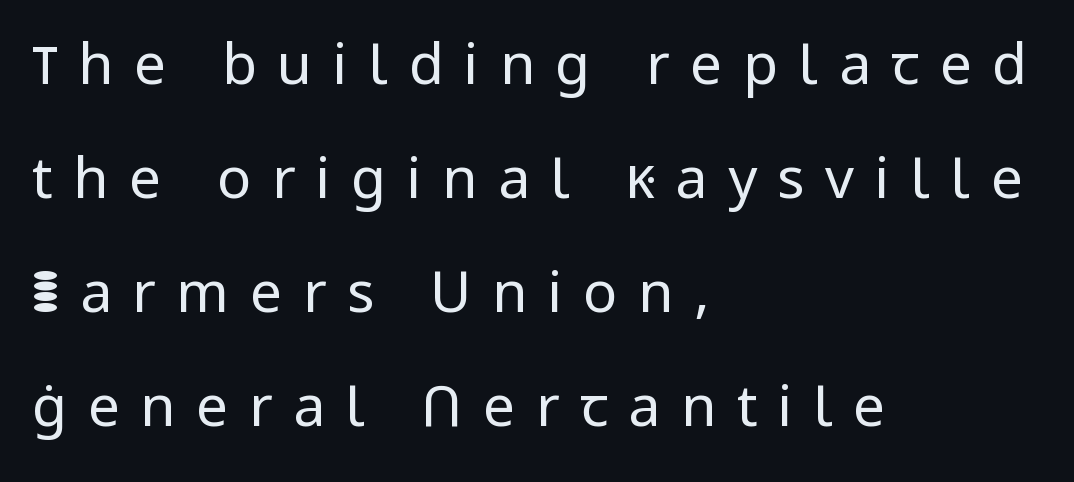
The image shows 57 px regular-weight sans-serif type, upright; set left-aligned, loose line spacing (2.0x), unusually wide letter spacing (+0.36 em), not underlined; low stroke contrast and a medium x-height.
